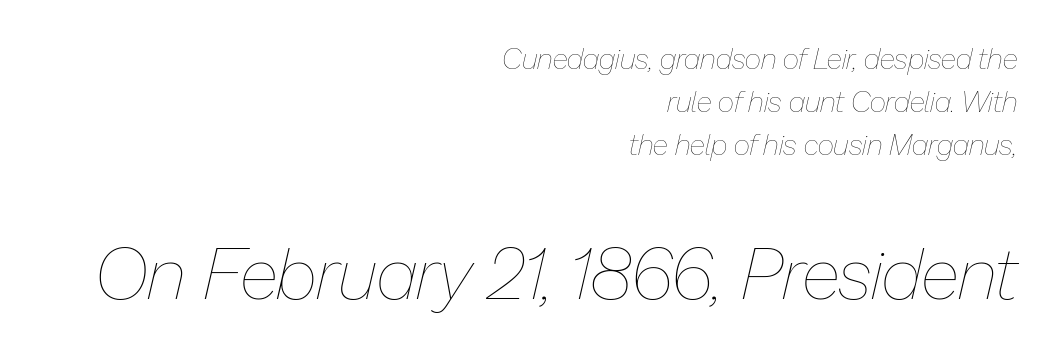
Q: Is the text bold? A: No.
Q: Is the text italic (slanted)? A: Yes, it leans right by about 13 degrees.
Q: Is the text underlined? A: No.
Q: How is the paragraph aligned? A: Right-aligned.
Q: Is the spacing between letters normal or unusually wide? A: Normal.
Q: Is the spacing between lines tight, normal or loose? A: Normal.
Q: Which block of text is set in a larger size, the first (top) or the second (bottom)? A: The second (bottom) one.
Q: Width (condensed, normal, or wide)? A: Normal.
Q: Stroke contrast? A: Low.
Q: x-height? A: Medium.
Q: Monospaced? A: No.
